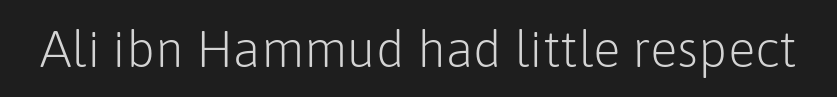
{"serif": "no", "italic": "no", "bold": "no", "weight": "light", "width": "normal", "stroke_contrast": "low", "x_height": "medium", "monospaced": "no", "underline": "no", "letter_spacing": "normal", "letter_spacing_em": 0.0, "glyph_px": 51}
